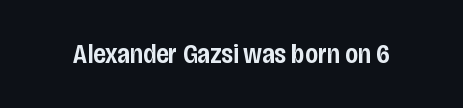
Honestly, the letter spacing is just normal — you wouldn't notice it. Only glyphs here, with clear space below each row. The typography opts for an upright posture over an oblique one. Set as a demibold, roughly 600 on the weight scale.
